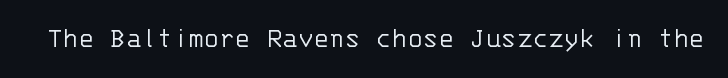
The image shows 29 px light sans-serif type, upright, monospaced; set normal letter spacing, not underlined; low stroke contrast and a large x-height.
